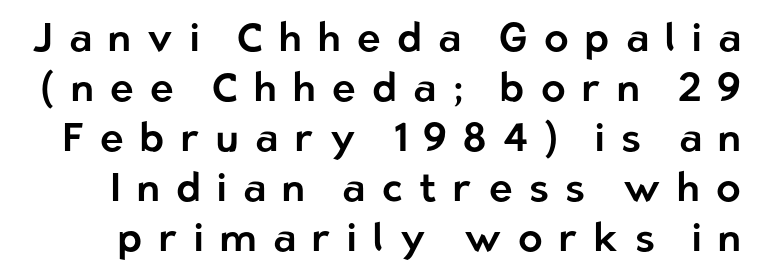
{"serif": "no", "italic": "no", "width": "normal", "stroke_contrast": "low", "x_height": "medium", "monospaced": "no", "underline": "no", "line_spacing": "normal", "line_spacing_ratio": 1.25, "letter_spacing": "wide", "letter_spacing_em": 0.41, "glyph_px": 40}
